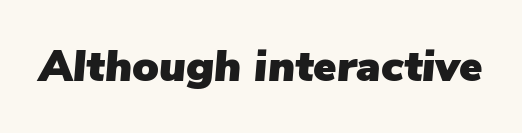
{"italic": "yes", "lean": "right", "slant_degrees": 5, "width": "normal", "stroke_contrast": "low", "x_height": "medium", "monospaced": "no", "underline": "no", "letter_spacing": "normal", "letter_spacing_em": 0.0, "glyph_px": 44}
